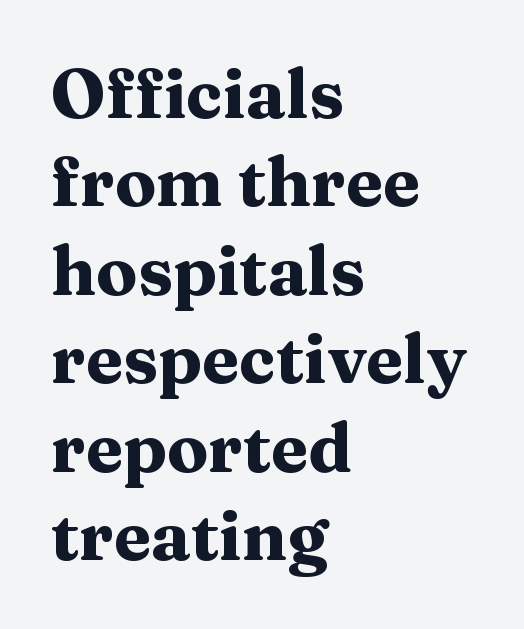
Q: Is the text bold? A: Yes.
Q: Is the text italic (slanted)? A: No, it is upright.
Q: Is the typeface a serif or a sans-serif typeface? A: Serif.
Q: Is the text underlined? A: No.
Q: How is the paragraph aligned? A: Left-aligned.
Q: Is the spacing between letters normal or unusually wide? A: Normal.
Q: Is the spacing between lines tight, normal or loose? A: Normal.
Q: Width (condensed, normal, or wide)? A: Wide.
Q: Stroke contrast? A: Medium.
Q: x-height? A: Medium.
Q: Monospaced? A: No.
